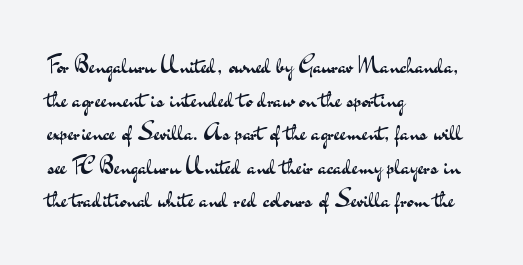
The image shows 24 px text type; set left-aligned, normal line spacing (1.4x), normal letter spacing, not underlined.
